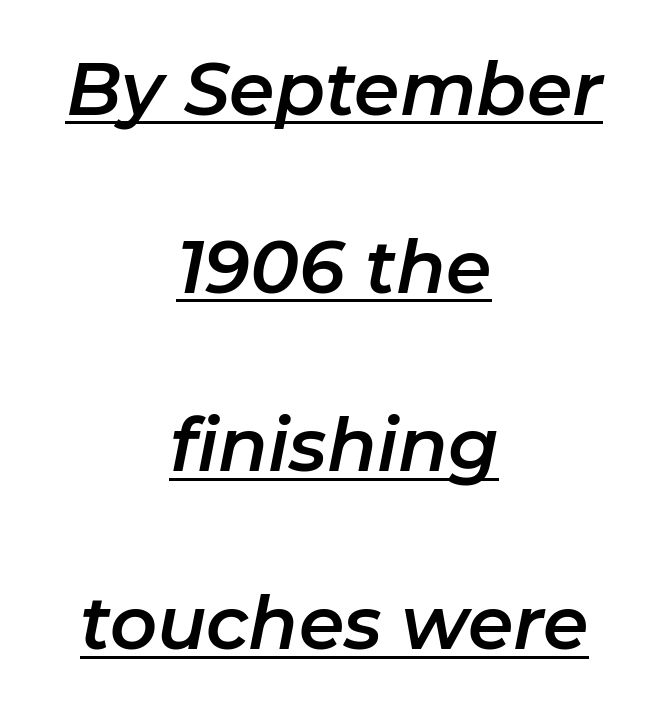
Leftover space on each line is divided equally before and after the words. Loosely led — the rows are spread out. Default kerning and tracking; the words read as compact shapes. When letters slant like this, we call the style italic. You can see a thin bar hugging the bottom of the glyphs.
